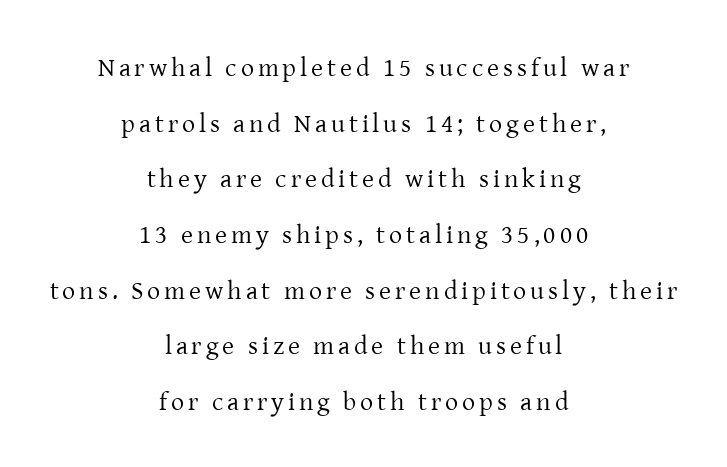
Q: Is the text bold? A: No.
Q: Is the text italic (slanted)? A: No, it is upright.
Q: Is the text underlined? A: No.
Q: How is the paragraph aligned? A: Centered.
Q: Is the spacing between lines tight, normal or loose? A: Loose.
